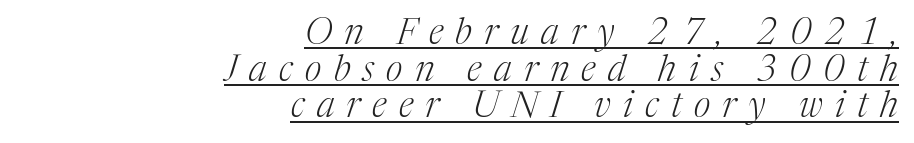
The image shows 36 px light serif type, italic (leaning right); set right-aligned, tight line spacing (1.02x), unusually wide letter spacing (+0.34 em), underlined; medium stroke contrast and a medium x-height.
